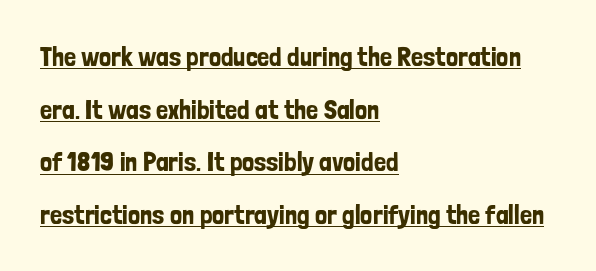
Loosely led — the rows are spread out. A student would call this left alignment; a typographer would say flush left, rag right. Quick note: not italic, upright. How are the letters spaced? Ordinarily, with no added tracking. The lettering is marked with a stroke running underneath it.
